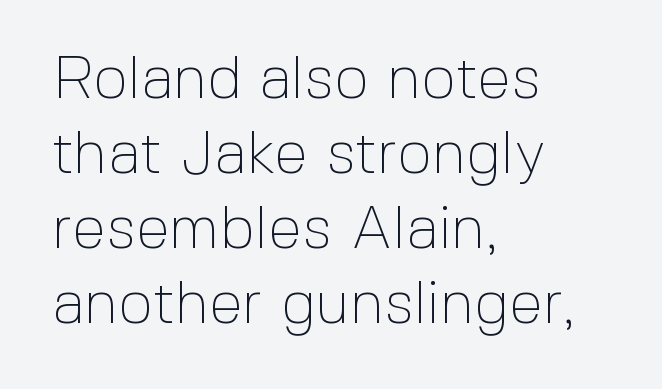
Q: Is the text bold? A: No.
Q: Is the text italic (slanted)? A: No, it is upright.
Q: Is the typeface a serif or a sans-serif typeface? A: Sans-serif.
Q: Is the text underlined? A: No.
Q: How is the paragraph aligned? A: Left-aligned.
Q: Is the spacing between letters normal or unusually wide? A: Normal.
Q: Width (condensed, normal, or wide)? A: Normal.
Q: x-height? A: Medium.
Q: Monospaced? A: No.
